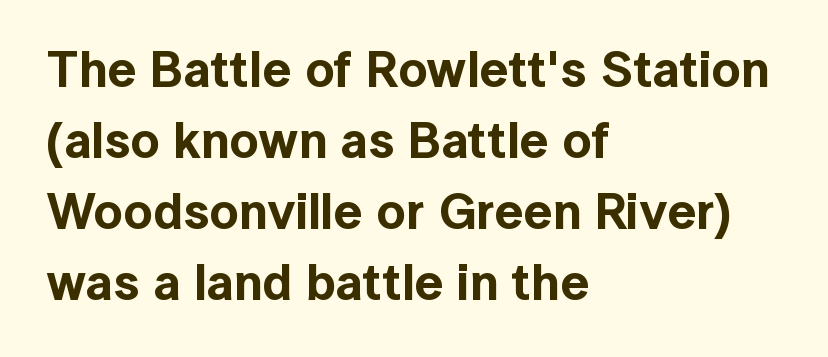
The image shows 51 px sans-serif type, upright; set left-aligned, normal line spacing (1.39x), normal letter spacing, not underlined; a medium x-height.
